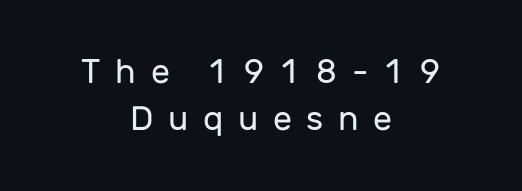
The image shows 34 px regular-weight sans-serif type, upright; set centered, normal line spacing (1.39x), unusually wide letter spacing (+0.43 em), not underlined; low stroke contrast and a medium x-height.
